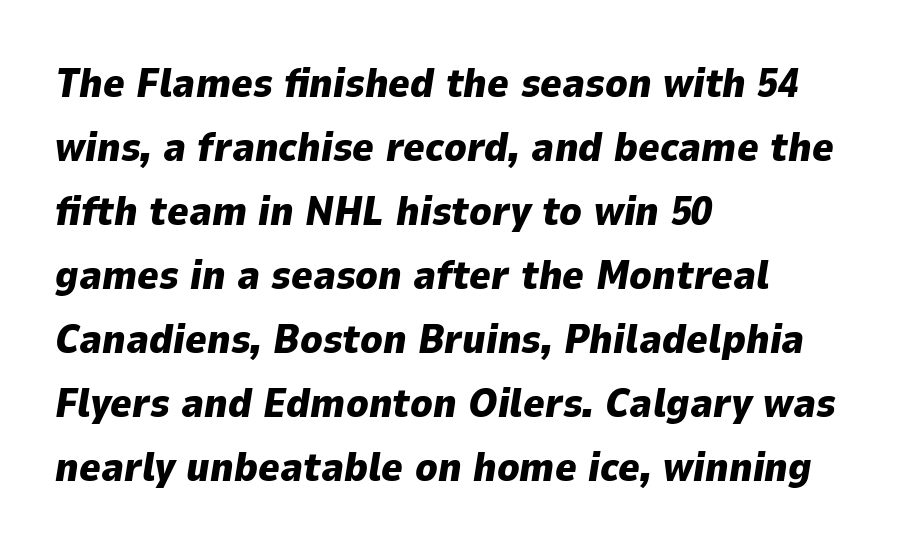
The rows are spaced the way most documents space them. Think of a printed novel: that variable character pitch is what you see here. Designer's note — italics engaged. Does the copy run flush right? No — it runs flush left.
